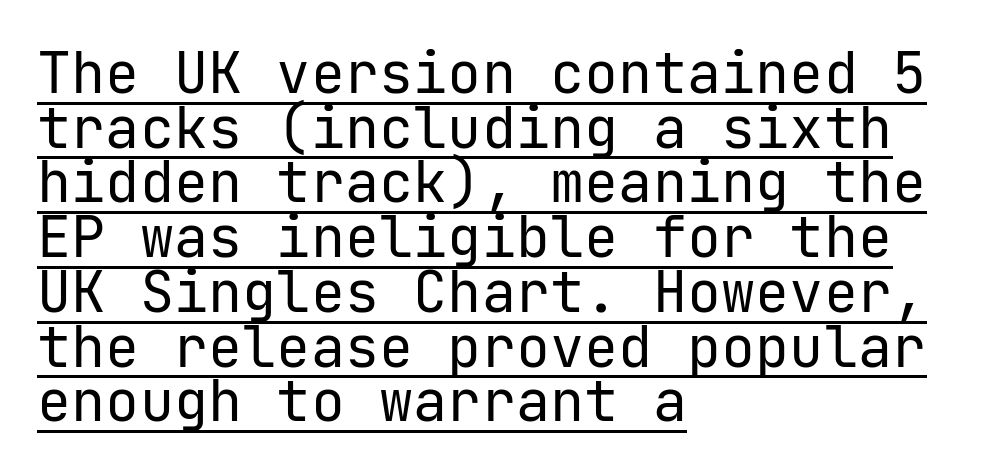
{"serif": "no", "italic": "no", "bold": "no", "weight": "regular", "width": "normal", "stroke_contrast": "low", "x_height": "medium", "monospaced": "yes", "underline": "yes", "align": "left", "line_spacing": "tight", "line_spacing_ratio": 0.96, "letter_spacing": "normal", "letter_spacing_em": 0.0, "glyph_px": 57}
